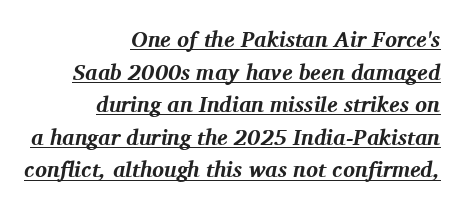
Q: Is the text bold? A: Yes.
Q: Is the text italic (slanted)? A: Yes, it leans right by about 11 degrees.
Q: Is the text underlined? A: Yes.
Q: How is the paragraph aligned? A: Right-aligned.
Q: Is the spacing between letters normal or unusually wide? A: Normal.
Q: Is the spacing between lines tight, normal or loose? A: Normal.
